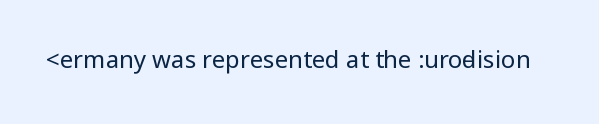
Only glyphs here, with clear space below each row. Notice how the stems are strictly vertical — no italics here. Between one letter and the next there's only the usual sliver of space. Is this a heavy cut? Hardly; it is regular or lighter.
